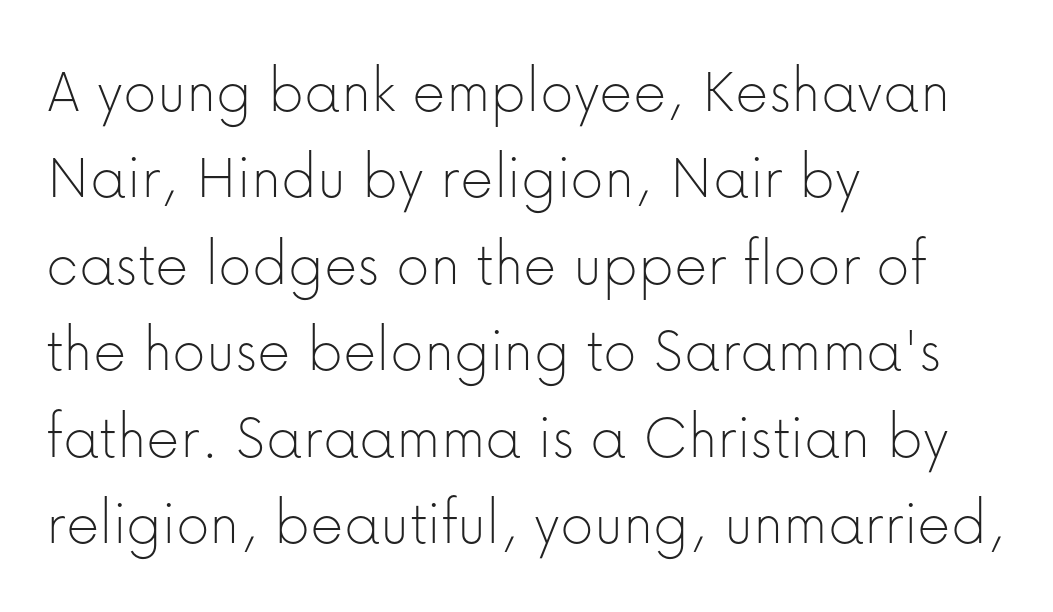
The image shows 65 px thin sans-serif type, upright; set left-aligned, normal line spacing (1.33x), normal letter spacing, not underlined; low stroke contrast and a medium x-height.
